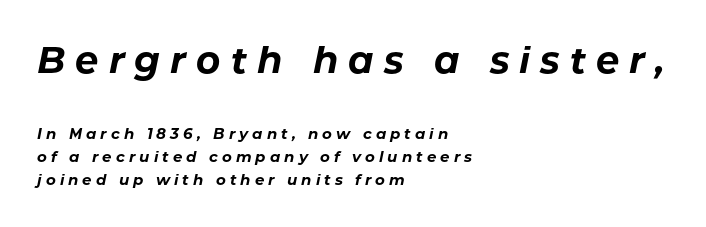
{"italic": "yes", "lean": "right", "slant_degrees": 11, "bold": "yes", "weight": "bold", "width": "normal", "stroke_contrast": "low", "x_height": "medium", "monospaced": "no", "underline": "no", "align": "left", "line_spacing": "normal", "line_spacing_ratio": 1.55, "letter_spacing": "wide", "letter_spacing_em": 0.27, "larger_block": "first", "size_ratio": 2.47, "glyph_px": 37}
